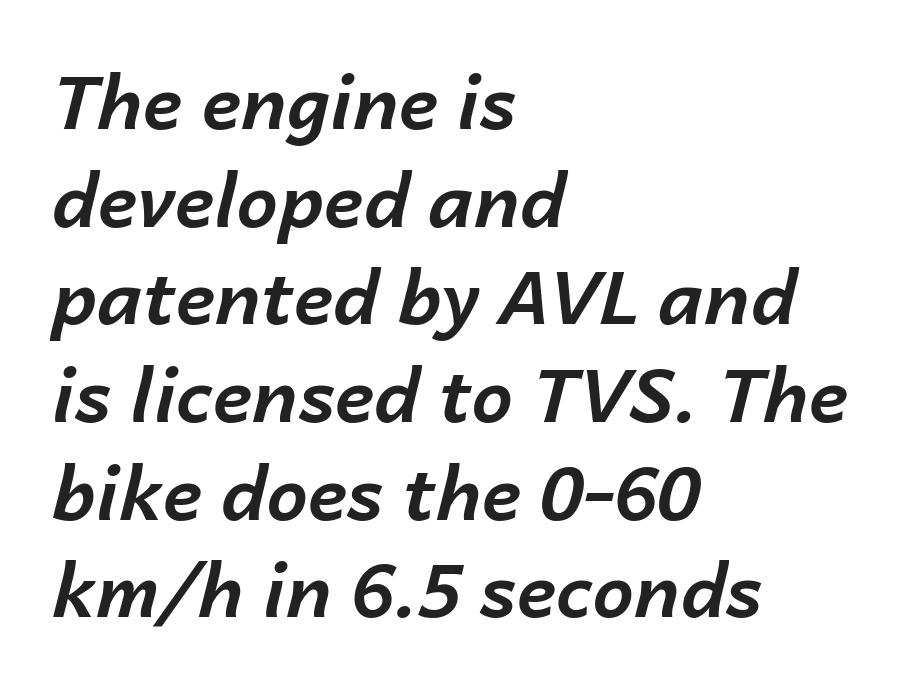
Short and long lines alike share a common starting point at left. Varying glyph widths throughout — classic text-font behaviour. A bare baseline throughout the passage. Students, note that the glyphs here touch the page at normal intervals. Interline gaps are of average width in this sample.
